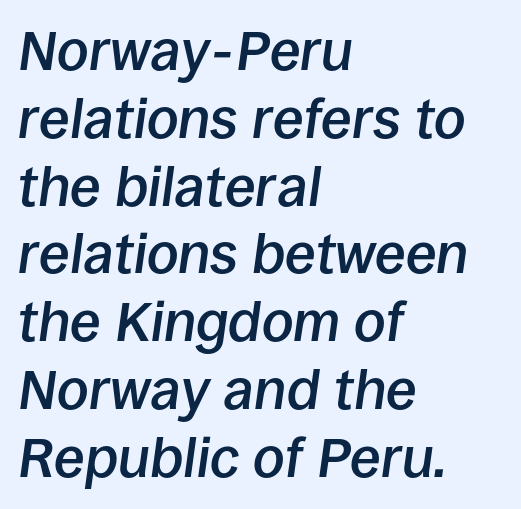
Q: Is the text bold? A: Semi-bold.
Q: Is the text italic (slanted)? A: Yes, it leans right by about 8 degrees.
Q: Is the text underlined? A: No.
Q: How is the paragraph aligned? A: Left-aligned.
Q: Is the spacing between letters normal or unusually wide? A: Normal.
Q: Width (condensed, normal, or wide)? A: Normal.
Q: Stroke contrast? A: Low.
Q: x-height? A: Large.
Q: Monospaced? A: No.
